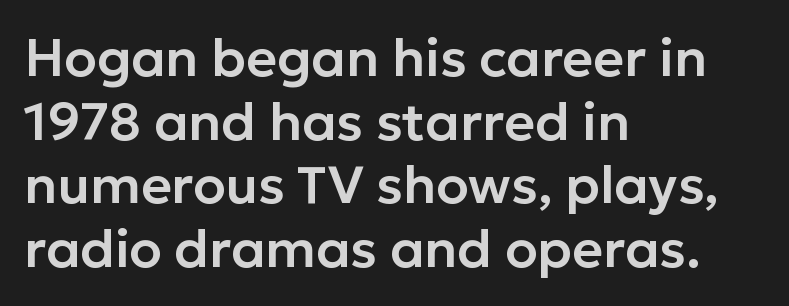
Q: Is the text italic (slanted)? A: No, it is upright.
Q: Is the typeface a serif or a sans-serif typeface? A: Sans-serif.
Q: Is the text underlined? A: No.
Q: How is the paragraph aligned? A: Left-aligned.
Q: Is the spacing between letters normal or unusually wide? A: Normal.
Q: Width (condensed, normal, or wide)? A: Normal.
Q: Stroke contrast? A: Low.
Q: x-height? A: Medium.
Q: Monospaced? A: No.
